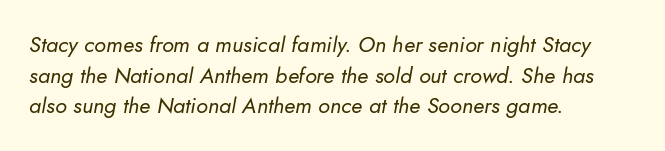
The image shows 22 px text type, italic (leaning right); set left-aligned, normal line spacing (1.39x), normal letter spacing, not underlined.
